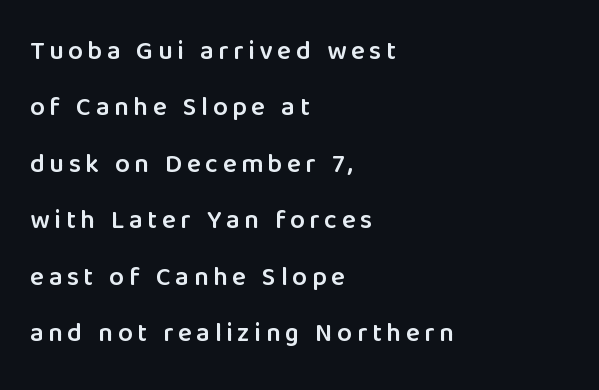
Q: Is the text bold? A: Semi-bold.
Q: Is the text italic (slanted)? A: No, it is upright.
Q: Is the text underlined? A: No.
Q: How is the paragraph aligned? A: Left-aligned.
Q: Is the spacing between lines tight, normal or loose? A: Loose.
